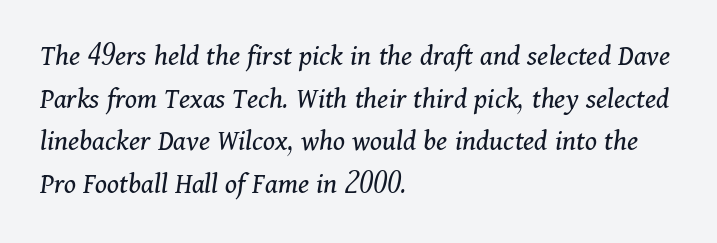
The image shows 30 px regular-weight serif type, italic (leaning right); set left-aligned, normal line spacing (1.42x), normal letter spacing, not underlined; medium stroke contrast and a medium x-height.
